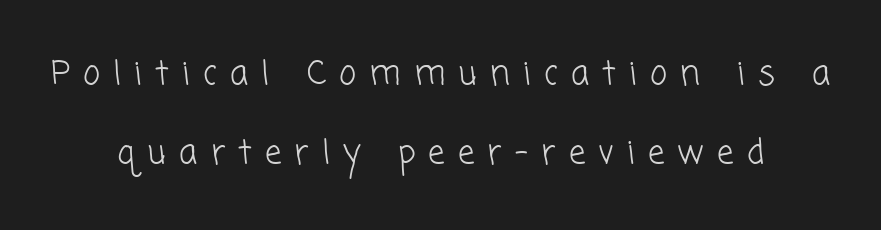
Q: Is the text bold? A: No.
Q: Is the typeface a serif or a sans-serif typeface? A: Sans-serif.
Q: Is the text underlined? A: No.
Q: How is the paragraph aligned? A: Centered.
Q: Is the spacing between letters normal or unusually wide? A: Unusually wide.
Q: Is the spacing between lines tight, normal or loose? A: Loose.
Q: Width (condensed, normal, or wide)? A: Normal.
Q: Stroke contrast? A: Low.
Q: x-height? A: Medium.
Q: Monospaced? A: No.
